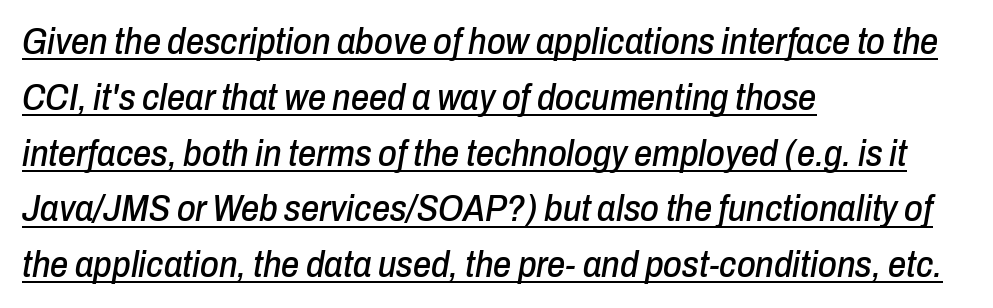
The image shows 36 px condensed type, italic (leaning right); set left-aligned, normal line spacing (1.55x), normal letter spacing, underlined; low stroke contrast and a medium x-height.
